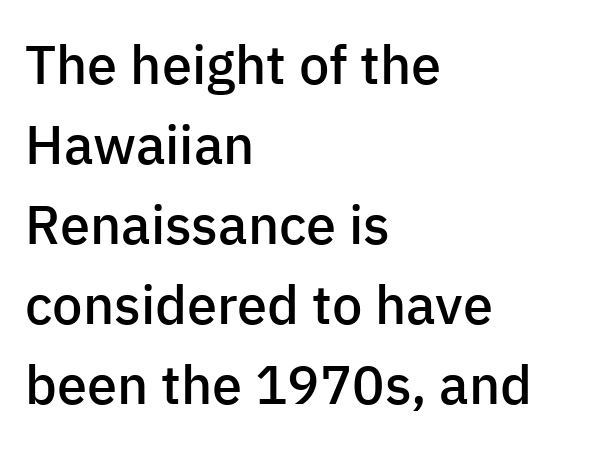
{"serif": "no", "italic": "no", "bold": "semi", "weight": "semibold", "width": "normal", "stroke_contrast": "low", "x_height": "medium", "monospaced": "no", "underline": "no", "align": "left", "line_spacing": "normal", "line_spacing_ratio": 1.48, "letter_spacing": "normal", "letter_spacing_em": 0.0, "glyph_px": 54}
